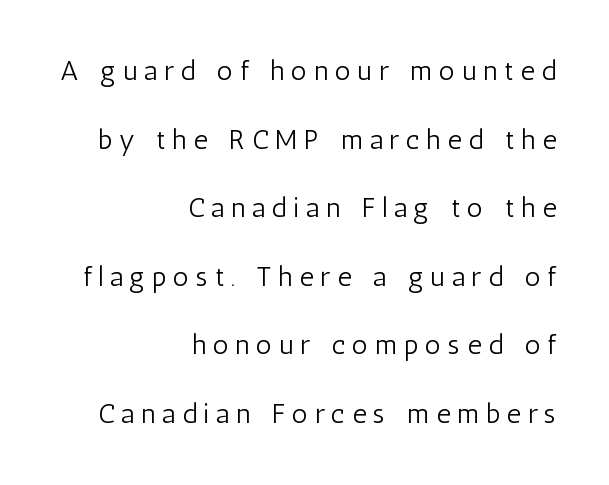
Q: Is the text bold? A: No.
Q: Is the text italic (slanted)? A: No, it is upright.
Q: Is the typeface a serif or a sans-serif typeface? A: Sans-serif.
Q: Is the text underlined? A: No.
Q: How is the paragraph aligned? A: Right-aligned.
Q: Is the spacing between letters normal or unusually wide? A: Unusually wide.
Q: Is the spacing between lines tight, normal or loose? A: Loose.
Q: Width (condensed, normal, or wide)? A: Condensed.
Q: Stroke contrast? A: Low.
Q: x-height? A: Medium.
Q: Monospaced? A: No.
